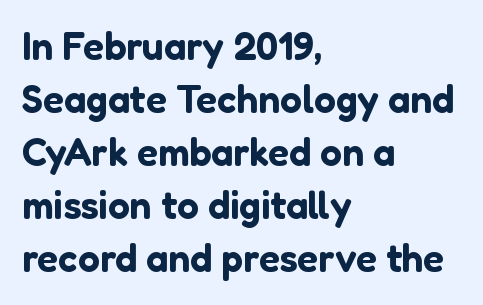
The image shows 39 px sans-serif type, upright; set left-aligned, normal line spacing (1.36x), normal letter spacing, not underlined; low stroke contrast and a medium x-height.
